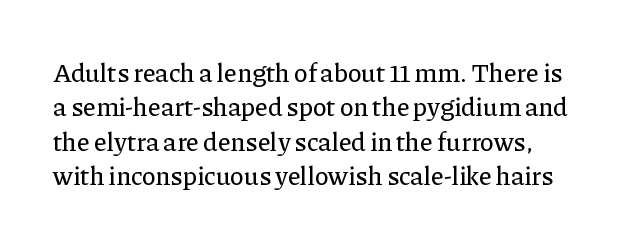
{"italic": "no", "underline": "no", "line_spacing": "normal", "line_spacing_ratio": 1.32, "letter_spacing": "normal", "letter_spacing_em": 0.0, "glyph_px": 26}
